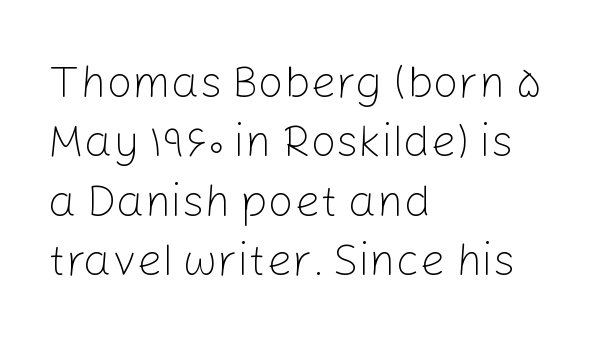
A typesetter would label this face a sans. A typesetter would call this zero additional tracking. Looks like regular typesetting: each glyph gets only the width it needs. Letters have the restrained weight of plain body copy at most.
